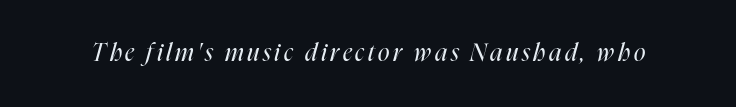
Bare-footed words on every line. Stem width sits at or under what a default text font uses. The rendering applies a slant to the glyphs.
